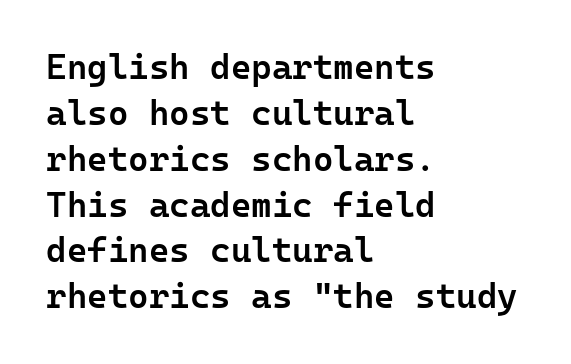
The image shows 35 px semibold sans-serif type, upright, monospaced; set left-aligned, normal line spacing (1.31x), normal letter spacing, not underlined; low stroke contrast and a medium x-height.
